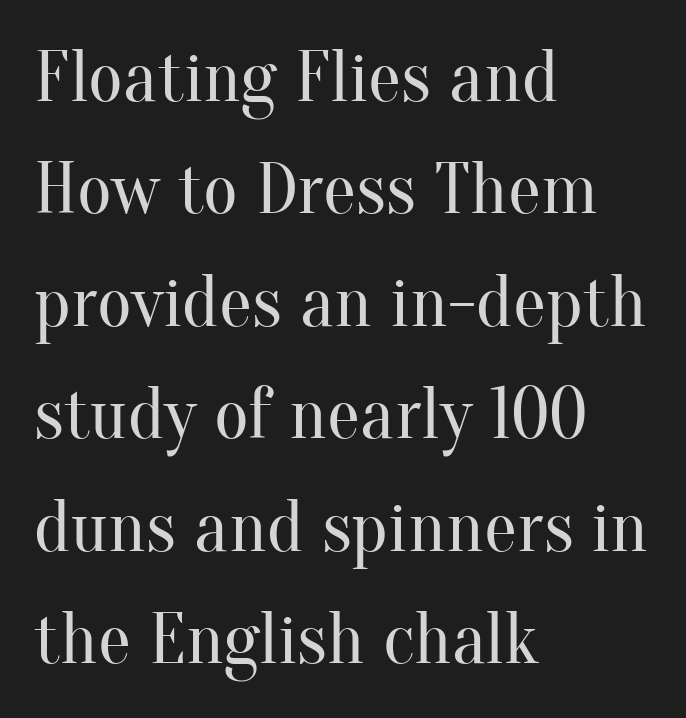
Q: Is the text bold? A: No.
Q: Is the text italic (slanted)? A: No, it is upright.
Q: Is the typeface a serif or a sans-serif typeface? A: Serif.
Q: Is the text underlined? A: No.
Q: How is the paragraph aligned? A: Left-aligned.
Q: Is the spacing between letters normal or unusually wide? A: Normal.
Q: Is the spacing between lines tight, normal or loose? A: Normal.
Q: Width (condensed, normal, or wide)? A: Normal.
Q: Stroke contrast? A: Medium.
Q: x-height? A: Small.
Q: Monospaced? A: No.
